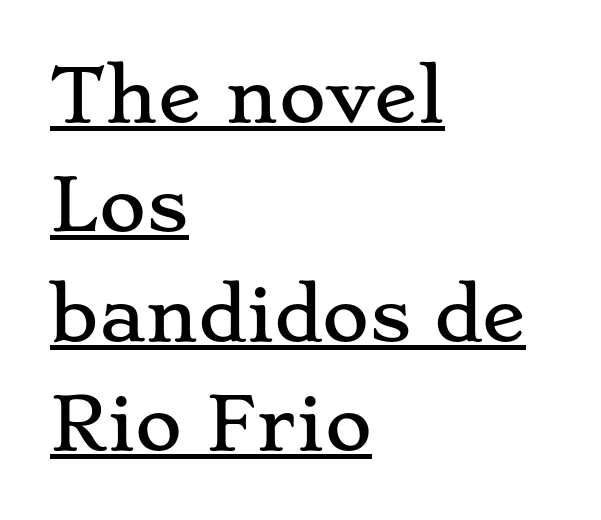
Q: Is the text italic (slanted)? A: No, it is upright.
Q: Is the typeface a serif or a sans-serif typeface? A: Serif.
Q: Is the text underlined? A: Yes.
Q: How is the paragraph aligned? A: Left-aligned.
Q: Is the spacing between letters normal or unusually wide? A: Normal.
Q: Is the spacing between lines tight, normal or loose? A: Normal.
Q: Width (condensed, normal, or wide)? A: Wide.
Q: Stroke contrast? A: Low.
Q: x-height? A: Small.
Q: Monospaced? A: No.
